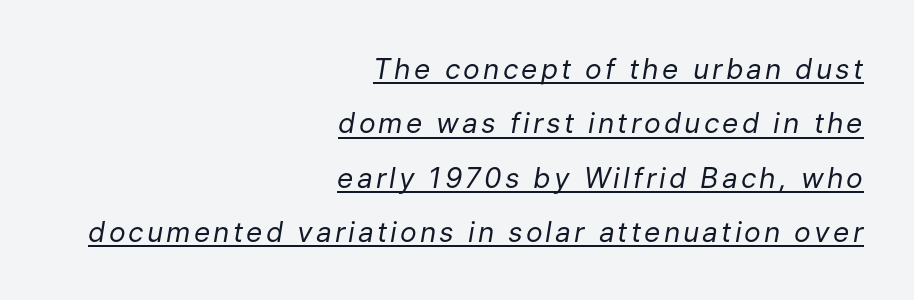
Q: Is the text bold? A: No.
Q: Is the text italic (slanted)? A: Yes, it leans right by about 9 degrees.
Q: Is the text underlined? A: Yes.
Q: How is the paragraph aligned? A: Right-aligned.
Q: Is the spacing between lines tight, normal or loose? A: Loose.
Q: Width (condensed, normal, or wide)? A: Normal.
Q: Stroke contrast? A: Low.
Q: x-height? A: Medium.
Q: Monospaced? A: No.
